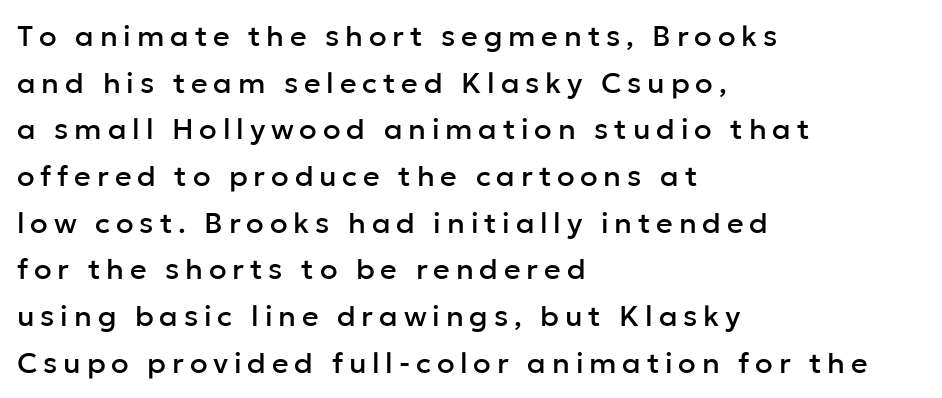
The image shows 29 px sans-serif type, upright; set left-aligned, normal line spacing (1.61x), unusually wide letter spacing (+0.2 em), not underlined; low stroke contrast and a medium x-height.
